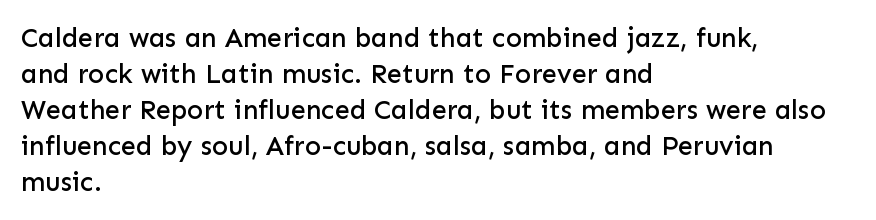
{"italic": "no", "underline": "no", "align": "left", "line_spacing": "normal", "line_spacing_ratio": 1.33, "letter_spacing": "normal", "letter_spacing_em": 0.0, "glyph_px": 27}
